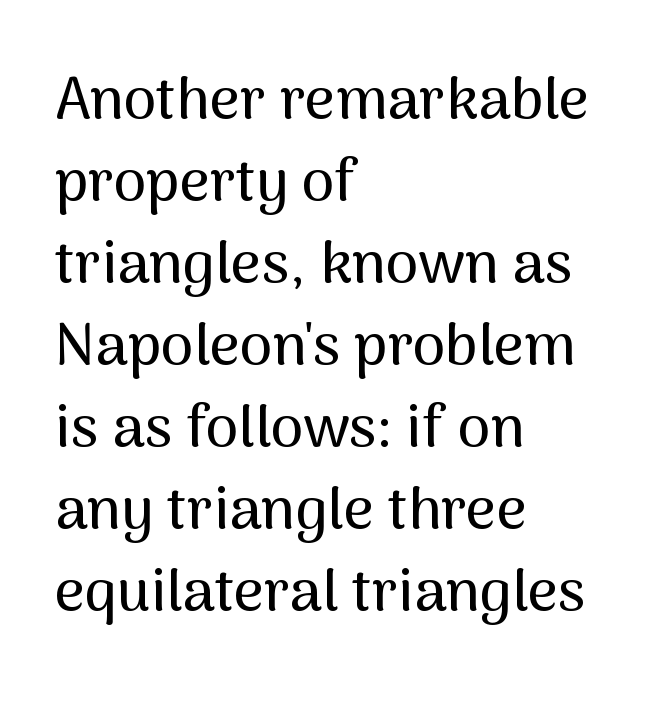
{"serif": "no", "italic": "no", "width": "normal", "stroke_contrast": "medium", "x_height": "medium", "monospaced": "no", "underline": "no", "align": "left", "line_spacing": "normal", "line_spacing_ratio": 1.39, "letter_spacing": "normal", "letter_spacing_em": 0.0, "glyph_px": 59}
